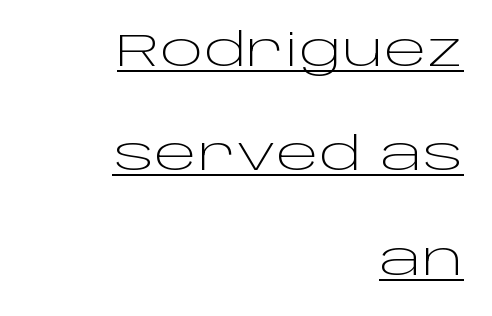
The cut favours lightness, reaching ordinary text weight at its darkest. Compared with undecorated copy, this sample adds a rule below the words. Horizontal alignment here is rightward, an uncommon choice for prose. Interline gaps are noticeably wide in this sample.
